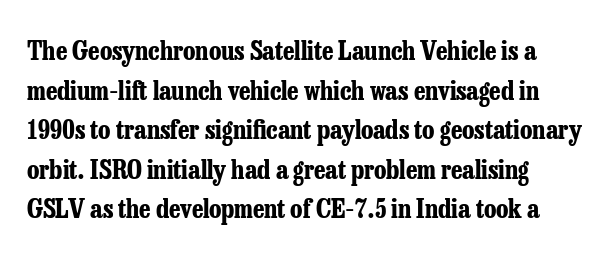
Line spacing here is normal. Words float on clear page, feet unadorned. Each glyph is drawn with heavy, bold strokes. There is no visible air inserted between adjacent glyphs. These lines are set flush left with a ragged right edge. This is roman type, the default non-slanted kind.
